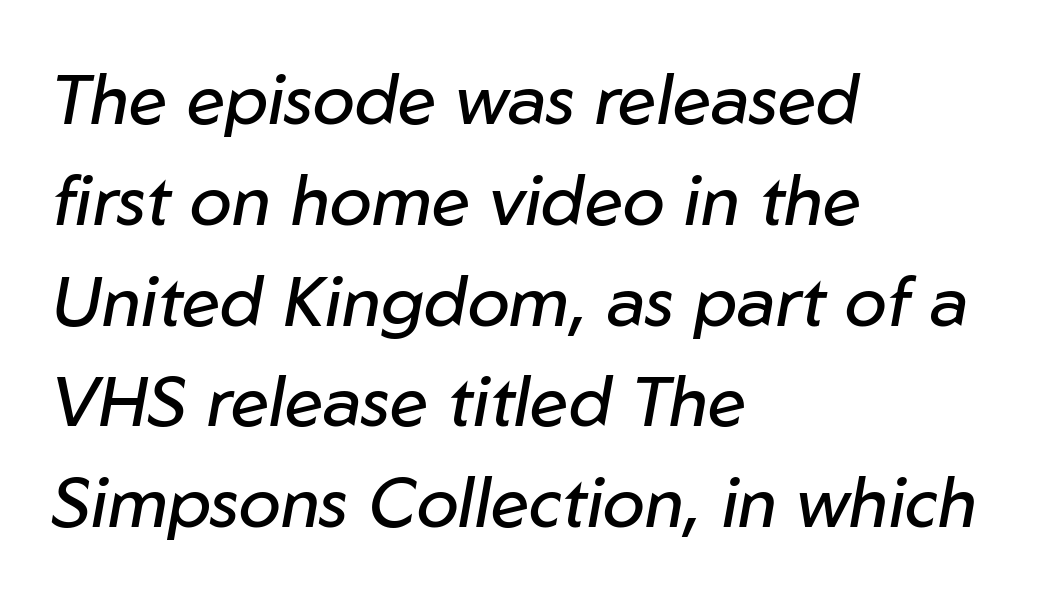
The image shows 70 px regular-weight type, italic (leaning right); set left-aligned, normal line spacing (1.44x), normal letter spacing, not underlined; low stroke contrast and a medium x-height.
